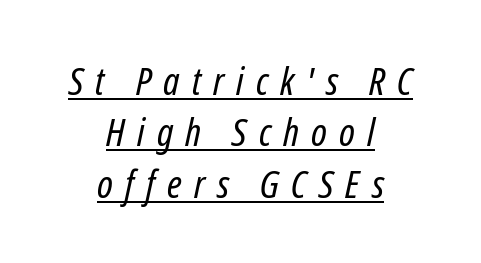
{"italic": "yes", "lean": "right", "slant_degrees": 12, "bold": "no", "weight": "regular", "width": "condensed", "stroke_contrast": "low", "x_height": "medium", "monospaced": "no", "underline": "yes", "align": "center", "line_spacing": "normal", "line_spacing_ratio": 1.32, "letter_spacing": "wide", "letter_spacing_em": 0.31, "glyph_px": 39}
